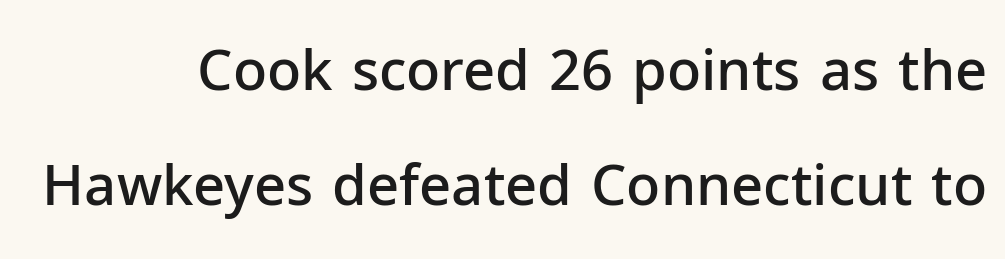
The image shows 56 px semibold sans-serif type, upright; set loose line spacing (2.06x), normal letter spacing, not underlined; low stroke contrast and a medium x-height.
